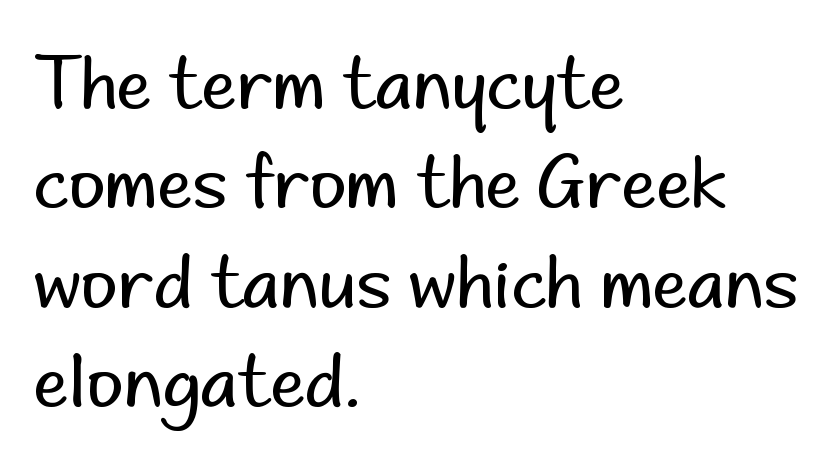
Q: Is the text bold? A: No.
Q: Is the text italic (slanted)? A: No, it is upright.
Q: Is the typeface a serif or a sans-serif typeface? A: Sans-serif.
Q: Is the text underlined? A: No.
Q: How is the paragraph aligned? A: Left-aligned.
Q: Is the spacing between letters normal or unusually wide? A: Normal.
Q: Is the spacing between lines tight, normal or loose? A: Normal.
Q: Width (condensed, normal, or wide)? A: Normal.
Q: Stroke contrast? A: Low.
Q: x-height? A: Small.
Q: Monospaced? A: No.
